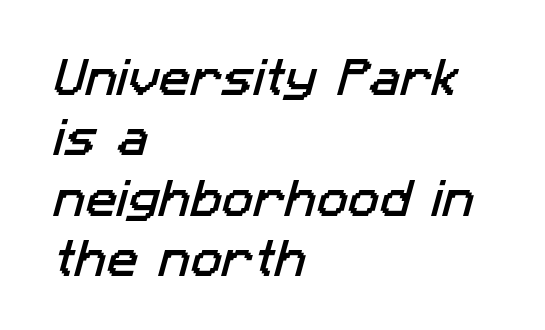
{"serif": "no", "width": "normal", "stroke_contrast": "low", "x_height": "medium", "monospaced": "no", "underline": "no", "align": "left", "line_spacing": "normal", "line_spacing_ratio": 1.44, "letter_spacing": "normal", "letter_spacing_em": 0.0, "glyph_px": 42}
